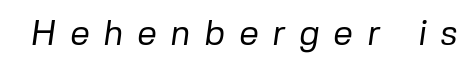
The font is comparable to plain body text, perhaps lighter. Letters rest on an invisible, unmarked baseline. Observe the wide spacing: letters keep a clear distance from each other. This sample has the flowing, uneven cadence of proportional lettering. The designer went with a sans here, leaving each stem footless.
